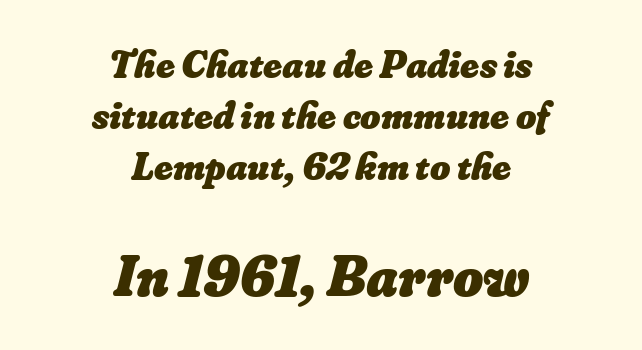
One glance says typical: line gaps are just what's usual. The tracking reads as untouched default to a designer's eye. A bare baseline throughout the passage. Each letter keeps its own natural width here, so spacing adapts to shape. Character size in the trailing block exceeds that of the leading block. Heavy, bold letterforms.
